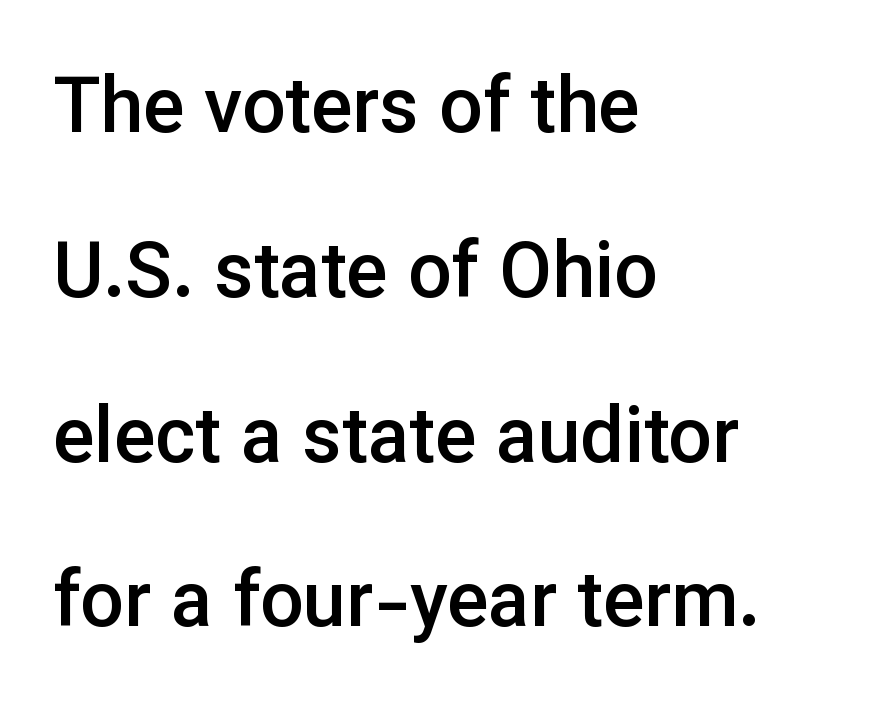
Typeset ragged right — the left edge is the straight one. The gap between lines stays unmarked. Characters remain perfectly vertical along every line. Slightly chunky letters — semibold, I'd say, not full bold. Caption: standard tracking, unaltered. These lines are rendered in a variable-pitch font.
